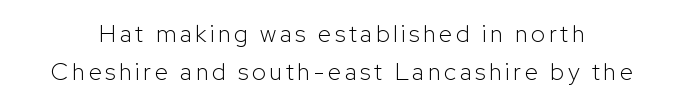
{"italic": "no", "bold": "no", "underline": "no", "line_spacing": "normal", "line_spacing_ratio": 1.57, "glyph_px": 24}
